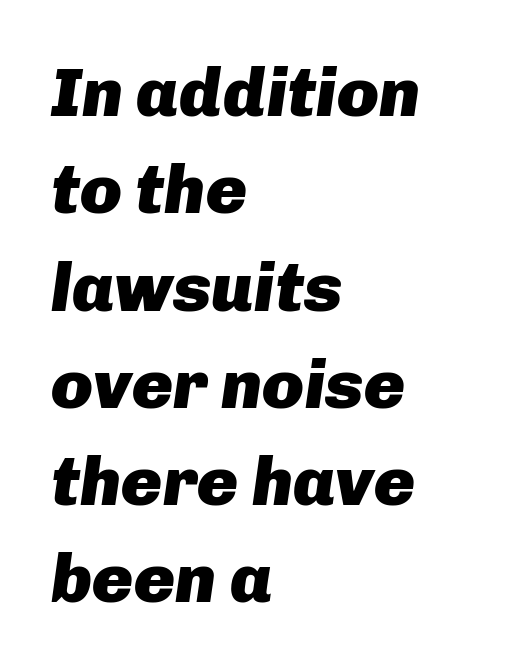
Q: Is the text bold? A: Yes.
Q: Is the text italic (slanted)? A: Yes, it leans right by about 8 degrees.
Q: Is the text underlined? A: No.
Q: How is the paragraph aligned? A: Left-aligned.
Q: Is the spacing between letters normal or unusually wide? A: Normal.
Q: Is the spacing between lines tight, normal or loose? A: Normal.
Q: Width (condensed, normal, or wide)? A: Normal.
Q: Stroke contrast? A: Low.
Q: x-height? A: Medium.
Q: Monospaced? A: No.
